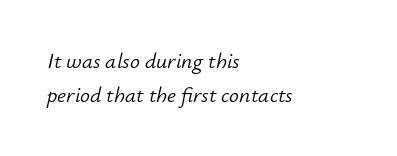
Descenders hang freely into open space. Each stroke keeps to a modest, everyday thickness or less. No extra tracking has been applied to these lines. Posture: slanted. A student would call this left alignment; a typographer would say flush left, rag right. Reading down the column, the eye jumps a familiar distance to each next line.
